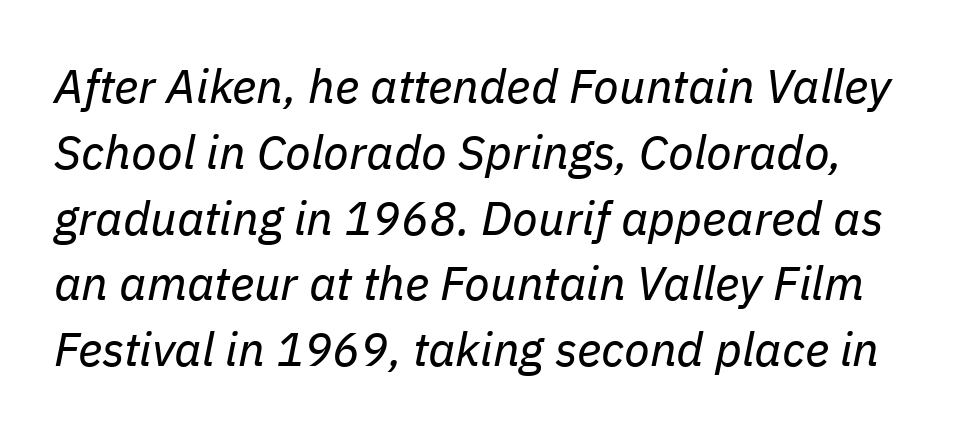
{"italic": "yes", "lean": "right", "slant_degrees": 11, "bold": "no", "weight": "regular", "width": "normal", "stroke_contrast": "low", "x_height": "medium", "monospaced": "no", "underline": "no", "line_spacing": "normal", "line_spacing_ratio": 1.4, "letter_spacing": "normal", "letter_spacing_em": 0.0, "glyph_px": 47}
